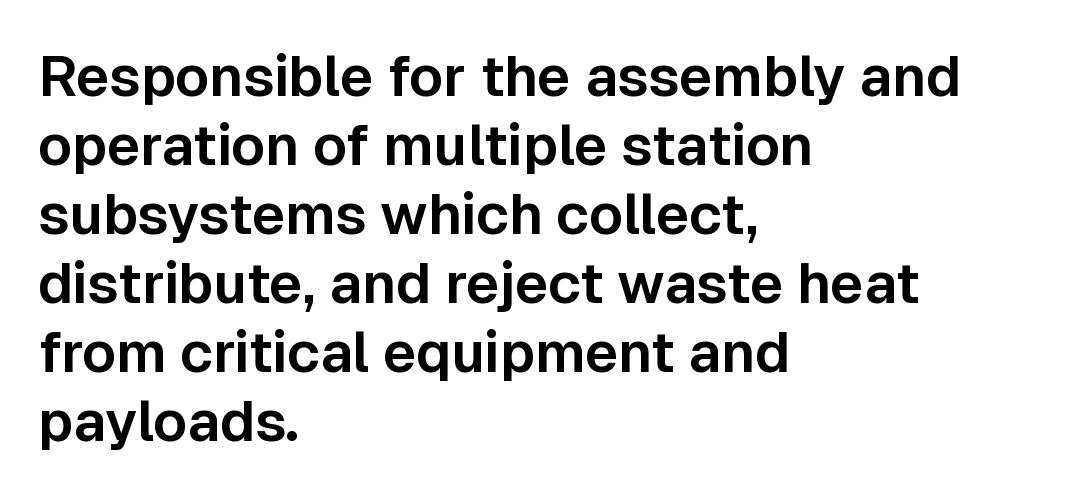
Q: Is the text italic (slanted)? A: No, it is upright.
Q: Is the typeface a serif or a sans-serif typeface? A: Sans-serif.
Q: Is the text underlined? A: No.
Q: How is the paragraph aligned? A: Left-aligned.
Q: Is the spacing between letters normal or unusually wide? A: Normal.
Q: Width (condensed, normal, or wide)? A: Normal.
Q: Stroke contrast? A: Low.
Q: x-height? A: Medium.
Q: Monospaced? A: No.
